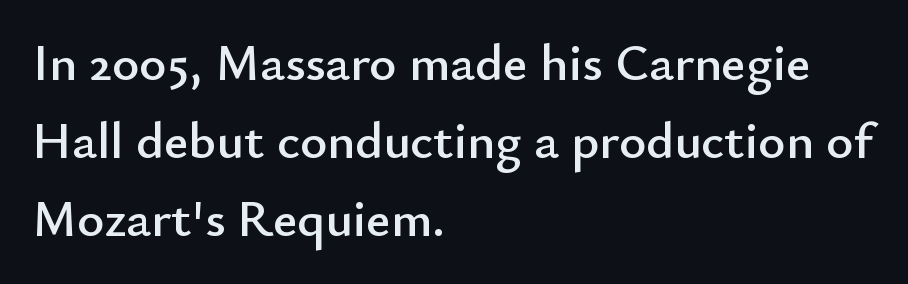
The image shows 52 px sans-serif type, upright; set left-aligned, normal line spacing (1.5x), normal letter spacing, not underlined; low stroke contrast and a small x-height.
